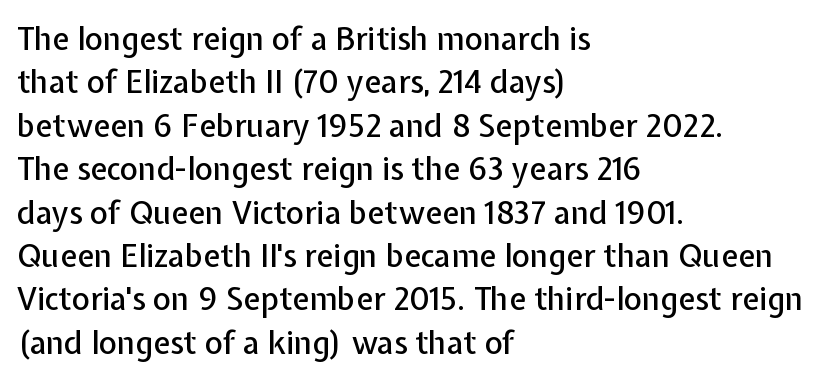
The image shows 31 px sans-serif type, upright; set left-aligned, normal line spacing (1.4x), normal letter spacing, not underlined; low stroke contrast and a medium x-height.
